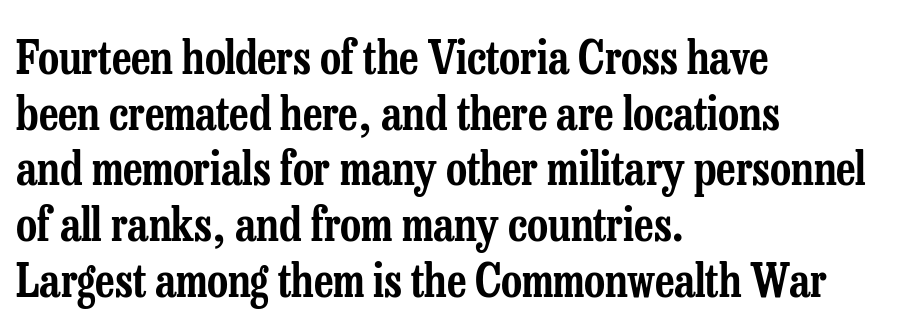
{"serif": "yes", "italic": "no", "width": "condensed", "stroke_contrast": "low", "x_height": "medium", "monospaced": "no", "underline": "no", "align": "left", "line_spacing_ratio": 1.21, "letter_spacing": "normal", "letter_spacing_em": 0.0, "glyph_px": 46}
